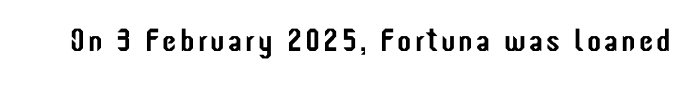
The image shows 32 px condensed sans-serif type, upright; set not underlined; low stroke contrast and a medium x-height.
